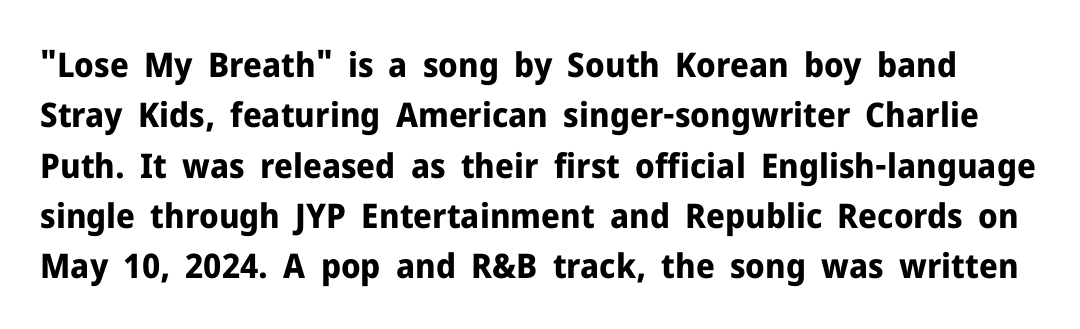
The image shows 34 px bold sans-serif type, upright; set normal line spacing (1.48x), normal letter spacing, not underlined; low stroke contrast and a medium x-height.
